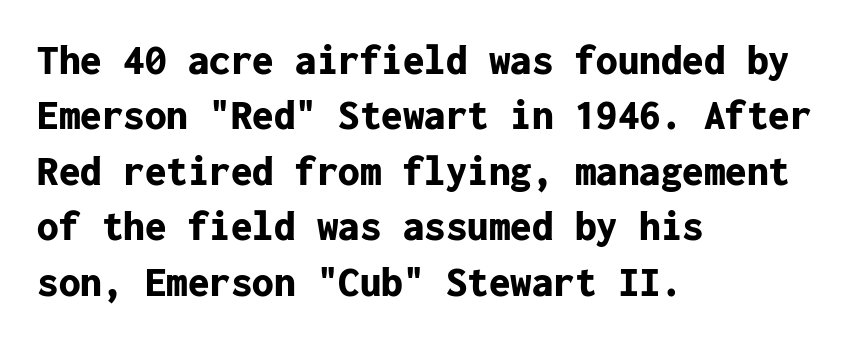
{"serif": "no", "italic": "no", "bold": "yes", "weight": "bold", "width": "normal", "stroke_contrast": "low", "x_height": "medium", "monospaced": "yes", "underline": "no", "align": "left", "line_spacing": "normal", "line_spacing_ratio": 1.29, "letter_spacing": "normal", "letter_spacing_em": 0.0, "glyph_px": 43}
